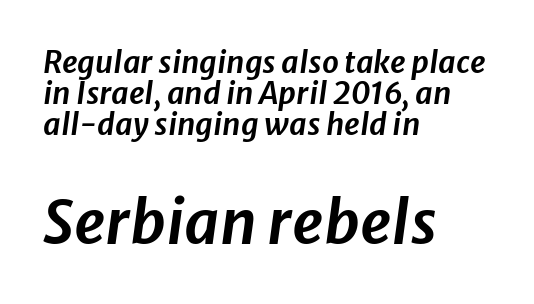
The image shows 60 px text type, italic (leaning right); set left-aligned, tight line spacing (1.03x), normal letter spacing, not underlined; the second (bottom) block is 2.0x larger; low stroke contrast and a medium x-height.
